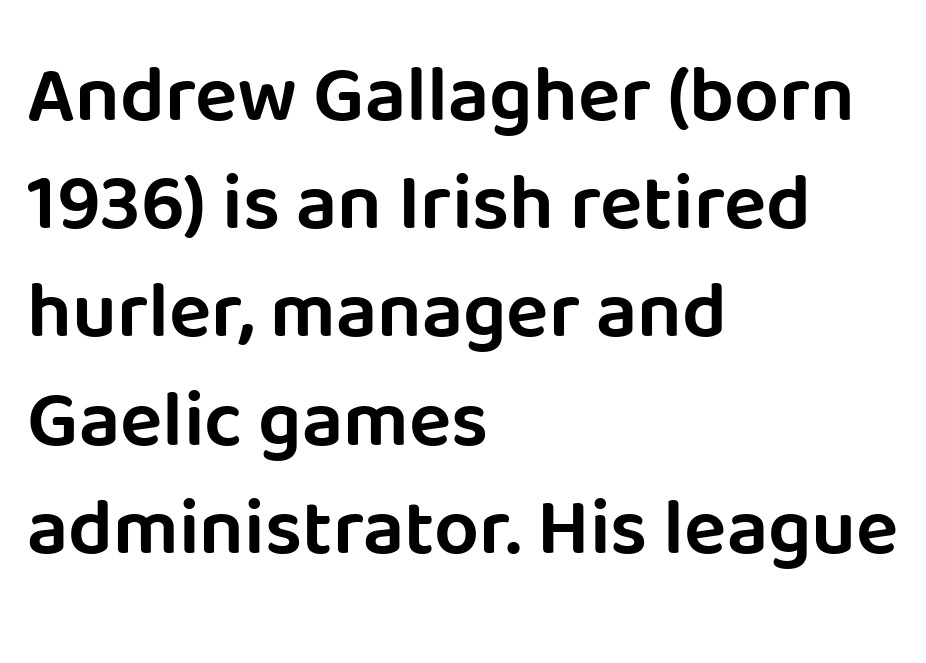
Q: Is the text italic (slanted)? A: No, it is upright.
Q: Is the typeface a serif or a sans-serif typeface? A: Sans-serif.
Q: Is the text underlined? A: No.
Q: How is the paragraph aligned? A: Left-aligned.
Q: Is the spacing between letters normal or unusually wide? A: Normal.
Q: Is the spacing between lines tight, normal or loose? A: Normal.
Q: Width (condensed, normal, or wide)? A: Normal.
Q: Stroke contrast? A: Low.
Q: x-height? A: Large.
Q: Monospaced? A: No.
